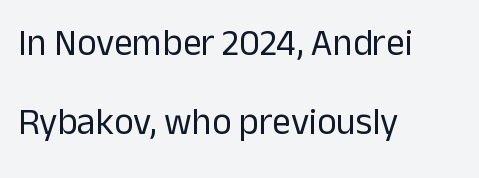
Q: Is the text bold? A: No.
Q: Is the text italic (slanted)? A: No, it is upright.
Q: Is the typeface a serif or a sans-serif typeface? A: Sans-serif.
Q: Is the text underlined? A: No.
Q: How is the paragraph aligned? A: Left-aligned.
Q: Is the spacing between letters normal or unusually wide? A: Normal.
Q: Is the spacing between lines tight, normal or loose? A: Loose.
Q: Width (condensed, normal, or wide)? A: Normal.
Q: Stroke contrast? A: Low.
Q: x-height? A: Medium.
Q: Monospaced? A: No.
